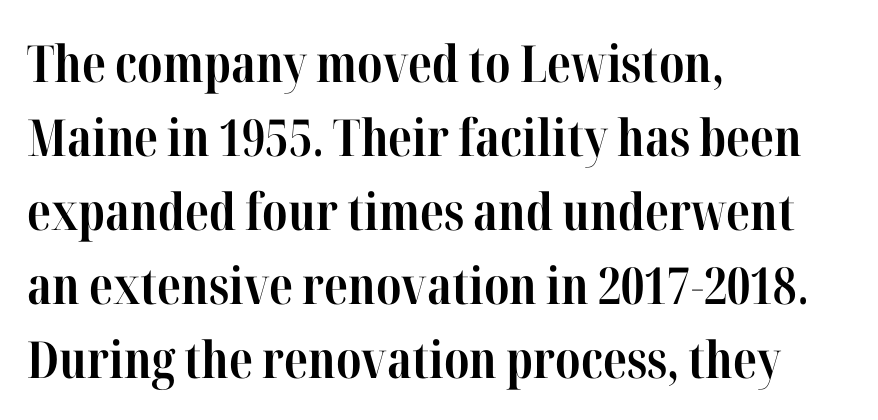
The image shows 51 px bold, condensed serif type, upright; set left-aligned, normal line spacing (1.45x), normal letter spacing, not underlined; high stroke contrast and a medium x-height.
